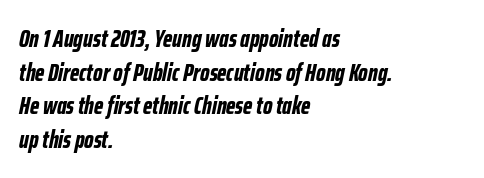
The font is running at its bold setting. In terms of letterspacing, this is plain default setting. Glance below the letters and you will spot only blank space. Teacher's note: observe the even left margin — that is flush-left alignment. The lines sit at an ordinary, default distance from one another. Quick note: italic.
